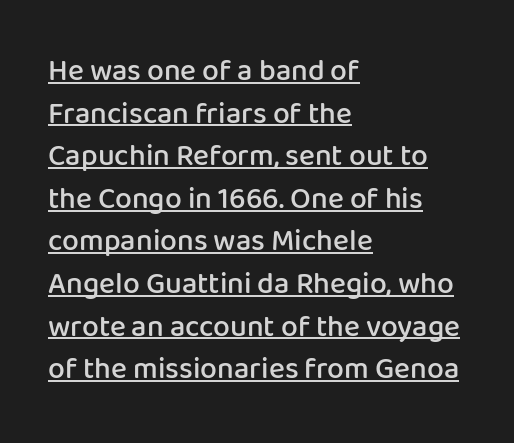
{"serif": "no", "italic": "no", "bold": "semi", "weight": "semibold", "width": "normal", "stroke_contrast": "low", "x_height": "medium", "monospaced": "no", "underline": "yes", "align": "left", "line_spacing": "normal", "line_spacing_ratio": 1.42, "letter_spacing": "normal", "letter_spacing_em": 0.0, "glyph_px": 30}
